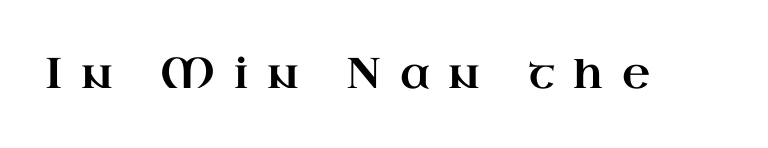
Q: Is the text italic (slanted)? A: No, it is upright.
Q: Is the typeface a serif or a sans-serif typeface? A: Serif.
Q: Is the text underlined? A: No.
Q: Is the spacing between letters normal or unusually wide? A: Unusually wide.
Q: Width (condensed, normal, or wide)? A: Wide.
Q: Stroke contrast? A: High.
Q: x-height? A: Small.
Q: Monospaced? A: No.
